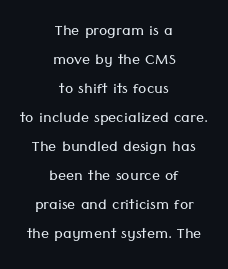
Q: Is the text bold? A: No.
Q: Is the text italic (slanted)? A: No, it is upright.
Q: Is the text underlined? A: No.
Q: How is the paragraph aligned? A: Centered.
Q: Is the spacing between letters normal or unusually wide? A: Normal.
Q: Is the spacing between lines tight, normal or loose? A: Normal.
